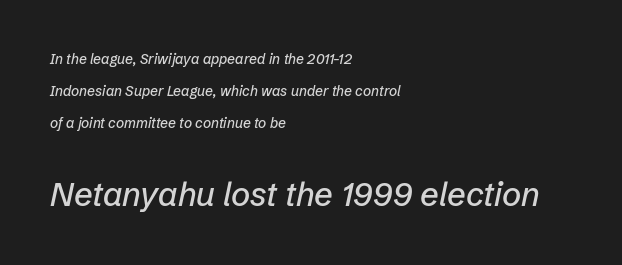
{"italic": "yes", "lean": "right", "slant_degrees": 12, "width": "normal", "stroke_contrast": "low", "x_height": "medium", "monospaced": "no", "underline": "no", "align": "left", "line_spacing": "loose", "line_spacing_ratio": 2.3, "letter_spacing": "normal", "letter_spacing_em": 0.0, "larger_block": "second", "size_ratio": 2.36, "glyph_px": 33}
